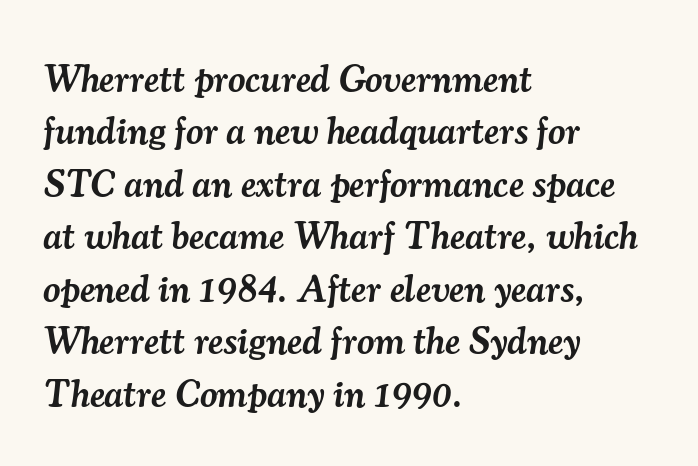
{"serif": "yes", "italic": "yes", "lean": "right", "slant_degrees": 7, "bold": "semi", "weight": "semibold", "width": "normal", "stroke_contrast": "medium", "x_height": "small", "monospaced": "no", "underline": "no", "align": "left", "line_spacing": "normal", "line_spacing_ratio": 1.38, "letter_spacing": "normal", "letter_spacing_em": 0.0, "glyph_px": 38}
